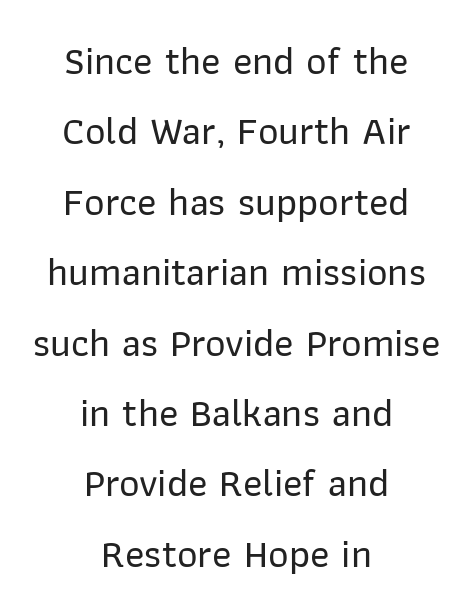
{"serif": "no", "italic": "no", "width": "normal", "stroke_contrast": "low", "x_height": "medium", "monospaced": "no", "underline": "no", "align": "center", "line_spacing_ratio": 1.76, "letter_spacing": "normal", "letter_spacing_em": 0.0, "glyph_px": 40}
